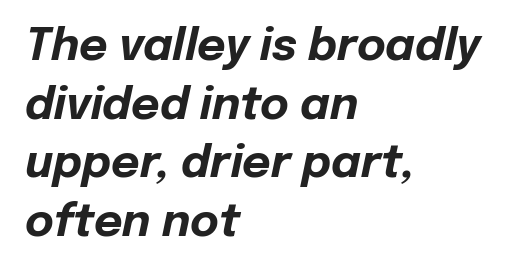
{"italic": "yes", "lean": "right", "slant_degrees": 12, "bold": "yes", "weight": "bold", "width": "normal", "stroke_contrast": "low", "x_height": "medium", "monospaced": "no", "underline": "no", "align": "left", "line_spacing": "normal", "line_spacing_ratio": 1.33, "letter_spacing": "normal", "letter_spacing_em": 0.0, "glyph_px": 44}
